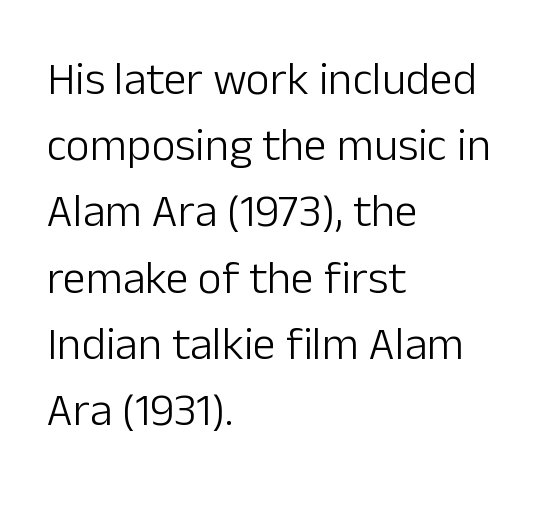
Q: Is the text bold? A: No.
Q: Is the text italic (slanted)? A: No, it is upright.
Q: Is the typeface a serif or a sans-serif typeface? A: Sans-serif.
Q: Is the text underlined? A: No.
Q: How is the paragraph aligned? A: Left-aligned.
Q: Is the spacing between letters normal or unusually wide? A: Normal.
Q: Is the spacing between lines tight, normal or loose? A: Normal.
Q: Width (condensed, normal, or wide)? A: Normal.
Q: Stroke contrast? A: Low.
Q: x-height? A: Medium.
Q: Monospaced? A: No.
